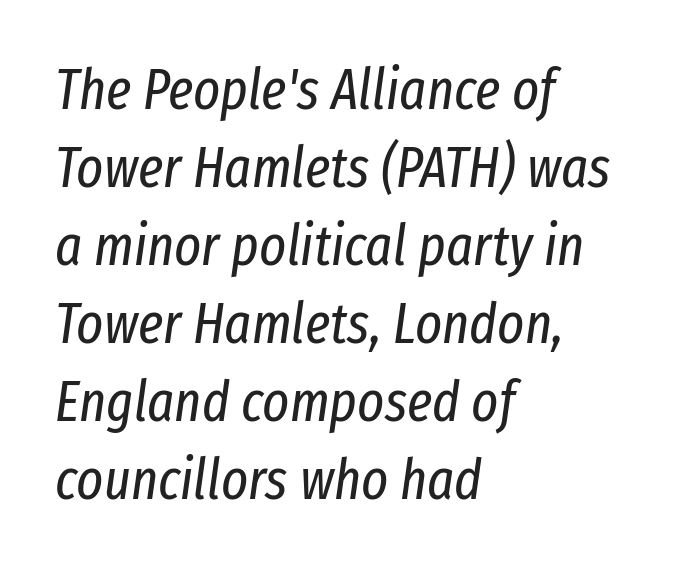
Q: Is the text bold? A: No.
Q: Is the text italic (slanted)? A: Yes, it leans right by about 8 degrees.
Q: Is the text underlined? A: No.
Q: How is the paragraph aligned? A: Left-aligned.
Q: Is the spacing between letters normal or unusually wide? A: Normal.
Q: Is the spacing between lines tight, normal or loose? A: Normal.
Q: Width (condensed, normal, or wide)? A: Condensed.
Q: Stroke contrast? A: Low.
Q: x-height? A: Medium.
Q: Monospaced? A: No.
